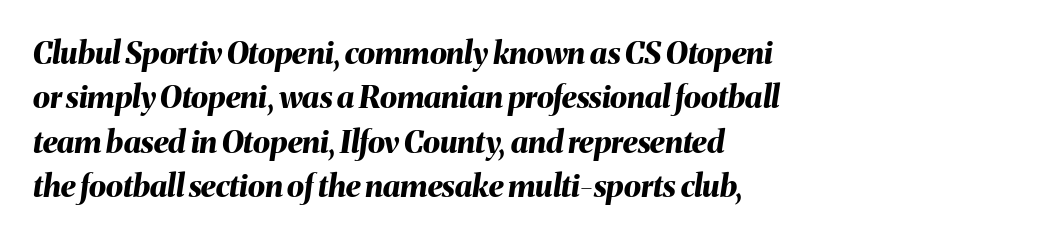
Set as a true bold cut, around the 700 mark. Compared with typical paragraphs, the rows here are spaced about the same. Type without underlining. Looking at the ascenders, they clearly lean. The rendering keeps characters at their native spacing. This sample has the flowing, uneven cadence of proportional lettering.
